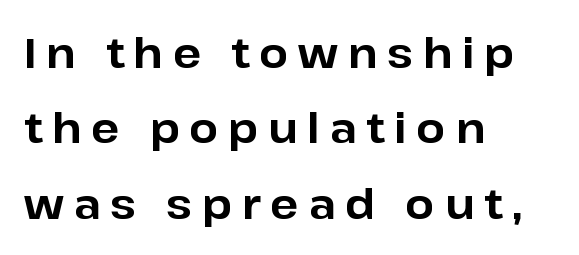
Look at the tracking — it's clearly loosened, letters drifting apart. The type sits square on the baseline with zero lean. Spacing verdict: proportional, widths tailored to each character. This sample uses a sans-serif face.
